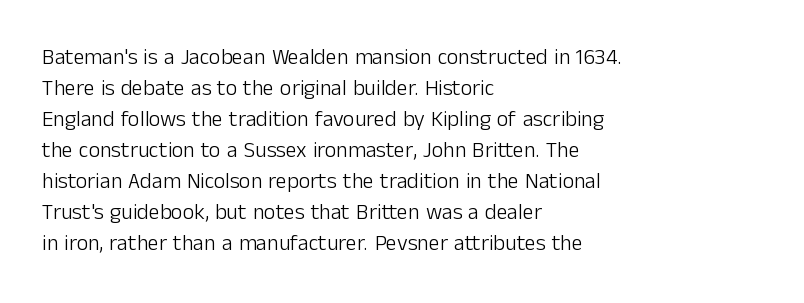
The words here are not underlined. Default kerning and tracking; the words read as compact shapes. The paragraph shown leans on its left margin. Posture: straight, roman, zero tilt. Vertical stems look standard width or narrower in stroke. Vertical spacing — default.
